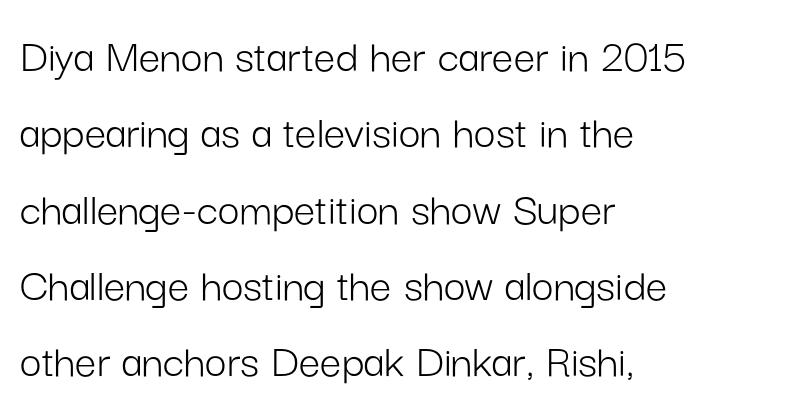
The image shows 48 px light sans-serif type, upright; set left-aligned, normal line spacing (1.59x), normal letter spacing, not underlined; low stroke contrast and a medium x-height.
